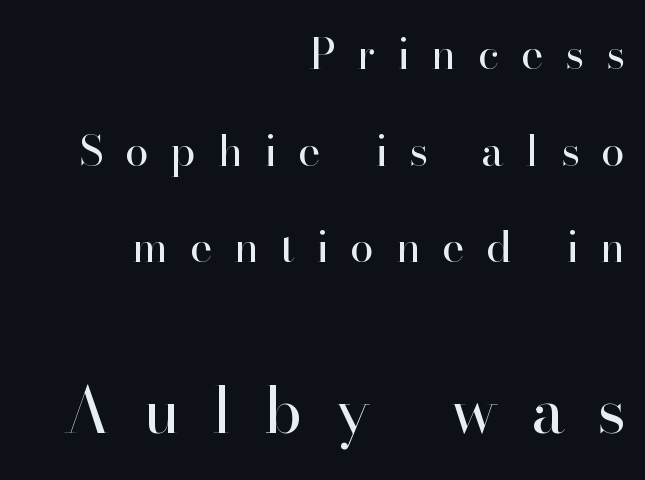
The image shows 64 px regular-weight serif type, upright; set right-aligned, loose line spacing (2.25x), unusually wide letter spacing (+0.5 em), not underlined; the second (bottom) block is 1.49x larger; high stroke contrast and a small x-height.
